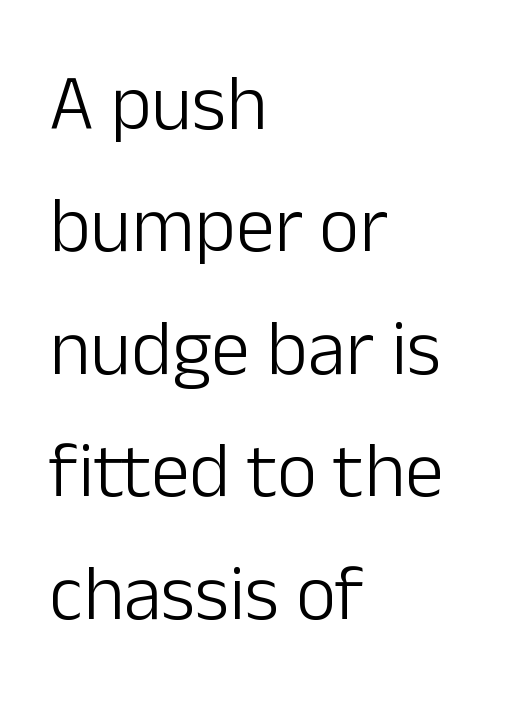
No letter is thick-stroked: the sample isn't bold. Spacing verdict: proportional, widths tailored to each character. The ragged edge is on the right, which tells us the setting is flush left. The rendering keeps characters at their native spacing. Serif or sans? Sans — the stroke terminals are bare. Notice how the stems are strictly vertical — no italics here.
